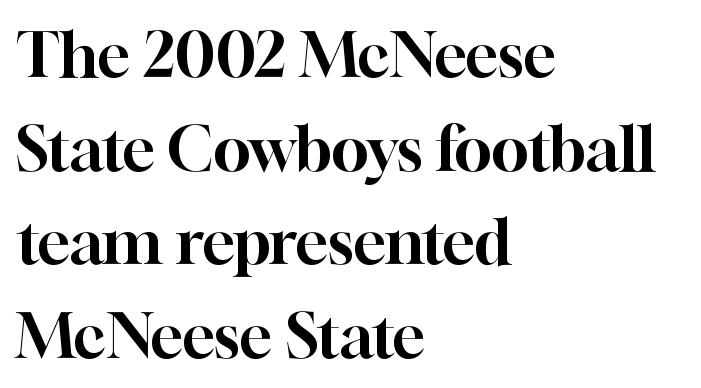
{"serif": "yes", "italic": "no", "width": "normal", "stroke_contrast": "high", "x_height": "medium", "monospaced": "no", "underline": "no", "align": "left", "line_spacing": "normal", "line_spacing_ratio": 1.51, "letter_spacing": "normal", "letter_spacing_em": 0.0, "glyph_px": 62}
